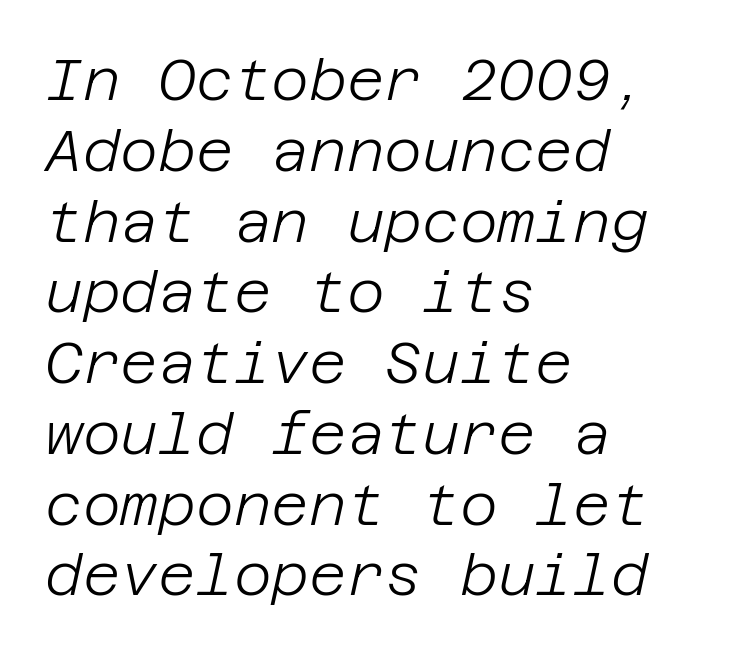
{"italic": "yes", "lean": "right", "slant_degrees": 12, "bold": "no", "weight": "light", "width": "normal", "stroke_contrast": "low", "x_height": "large", "underline": "no", "align": "left", "line_spacing_ratio": 1.22, "letter_spacing": "normal", "letter_spacing_em": 0.0, "glyph_px": 58}
